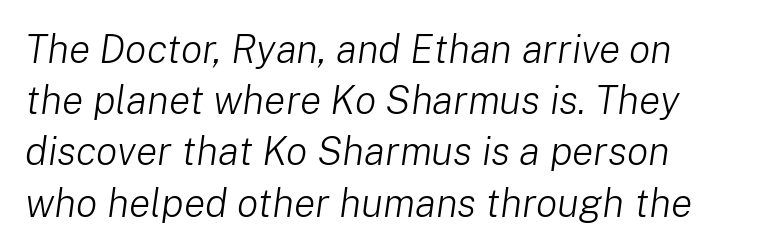
Q: Is the text bold? A: No.
Q: Is the text italic (slanted)? A: Yes, it leans right by about 8 degrees.
Q: Is the text underlined? A: No.
Q: Is the spacing between letters normal or unusually wide? A: Normal.
Q: Is the spacing between lines tight, normal or loose? A: Normal.
Q: Width (condensed, normal, or wide)? A: Normal.
Q: Stroke contrast? A: Low.
Q: x-height? A: Medium.
Q: Monospaced? A: No.
